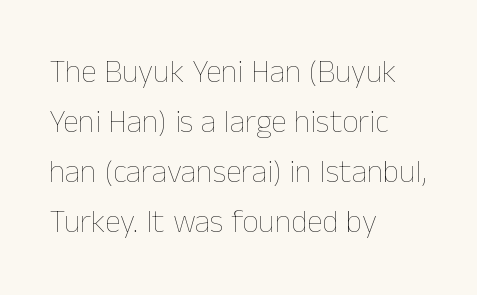
The face looks like a standard text weight, possibly lighter. Where is the straight margin? On the left. Decoration check: the copy has no underline. The letters advance in unequal steps, a hallmark of proportional type.
